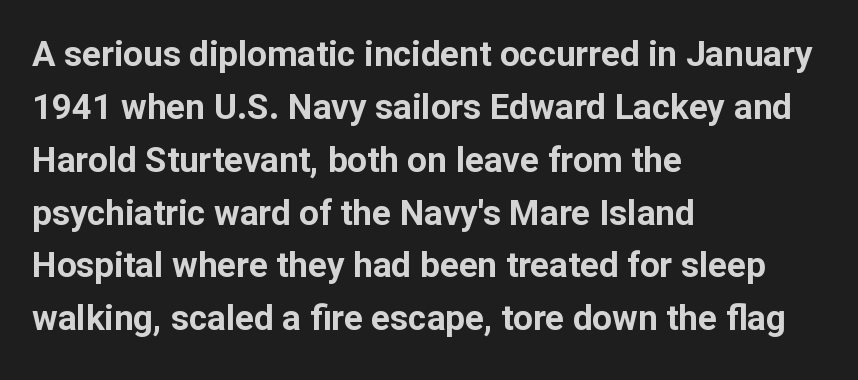
Ordinary non-slanted type is in use. The specimen omits any rule beneath the text block's lines. The typesetting leans heavy: a genuine bold. The letterforms sit shoulder to shoulder at normal distance. The face used here is proportionally spaced, like ordinary book or web type. In CSS terms this would be text-align: left.
